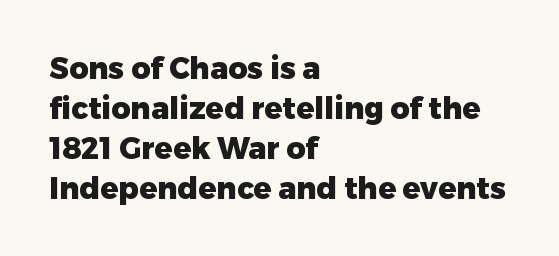
This rendering leaves character spacing at its baseline value. Plenty of ink on the page — the face is bold. The type family on display is of the sans-serif kind. All the whitespace from short lines collects on the right.
